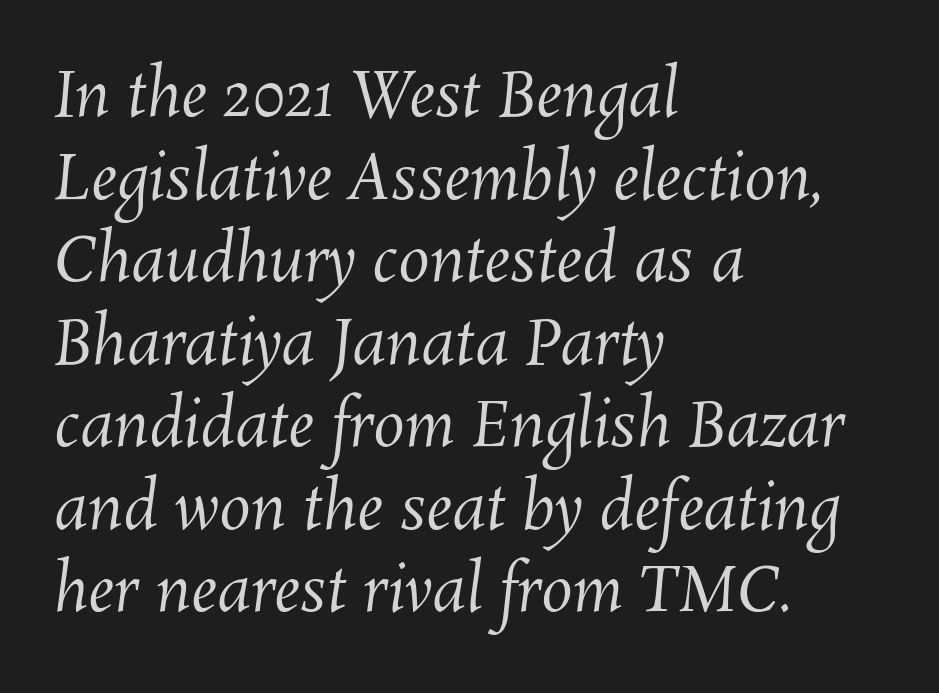
The image shows 63 px regular-weight type; set left-aligned, normal line spacing (1.31x), normal letter spacing, not underlined; medium stroke contrast and a medium x-height.
